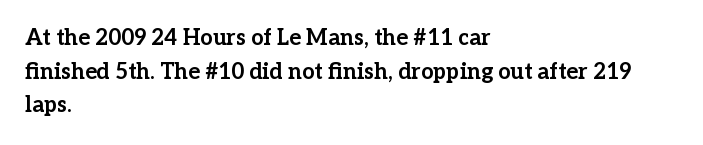
{"italic": "no", "bold": "yes", "underline": "no", "align": "left", "line_spacing": "normal", "line_spacing_ratio": 1.53, "letter_spacing": "normal", "letter_spacing_em": 0.0, "glyph_px": 22}
